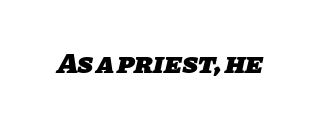
{"bold": "yes", "weight": "heavy", "width": "normal", "stroke_contrast": "low", "x_height": "large", "monospaced": "no", "underline": "no", "letter_spacing": "normal", "letter_spacing_em": 0.0, "glyph_px": 29}
